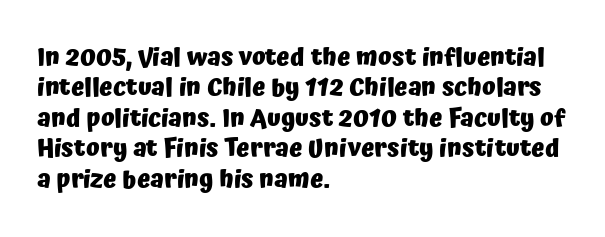
{"italic": "no", "bold": "yes", "underline": "no", "align": "left", "line_spacing_ratio": 1.22, "letter_spacing": "normal", "letter_spacing_em": 0.0, "glyph_px": 25}
